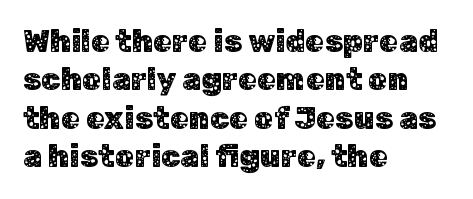
{"serif": "no", "italic": "no", "width": "normal", "stroke_contrast": "low", "x_height": "medium", "monospaced": "no", "underline": "no", "align": "left", "line_spacing_ratio": 1.24, "letter_spacing": "normal", "letter_spacing_em": 0.0, "glyph_px": 31}
